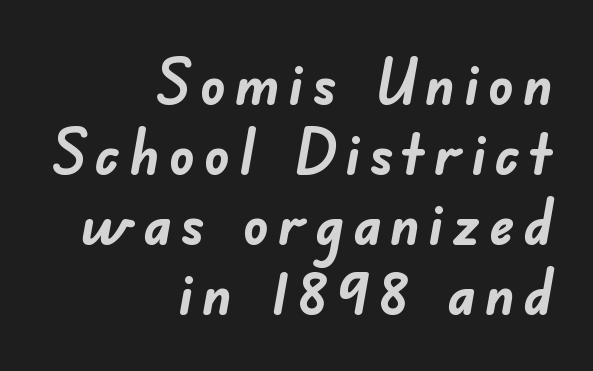
No feet cap the strokes, marking this as sans-serif type. Proportional: the letters do not fall into vertical columns. Typographic density is high because the face is bold. The rendering uses a small line-height, squeezing the rows. Descenders are the only things crossing below the line.
